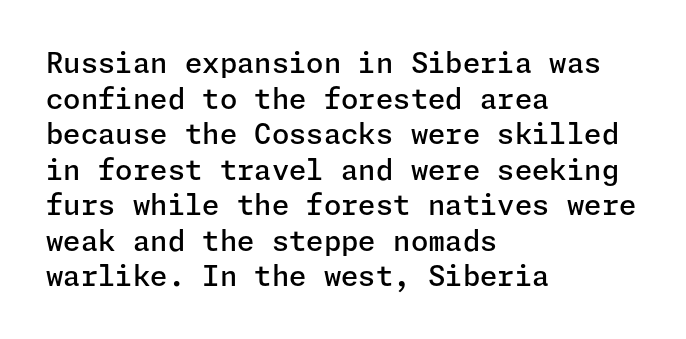
Q: Is the text bold? A: Semi-bold.
Q: Is the text italic (slanted)? A: No, it is upright.
Q: Is the typeface a serif or a sans-serif typeface? A: Sans-serif.
Q: Is the text underlined? A: No.
Q: How is the paragraph aligned? A: Left-aligned.
Q: Is the spacing between letters normal or unusually wide? A: Normal.
Q: Is the spacing between lines tight, normal or loose? A: Normal.
Q: Width (condensed, normal, or wide)? A: Normal.
Q: Stroke contrast? A: Low.
Q: x-height? A: Medium.
